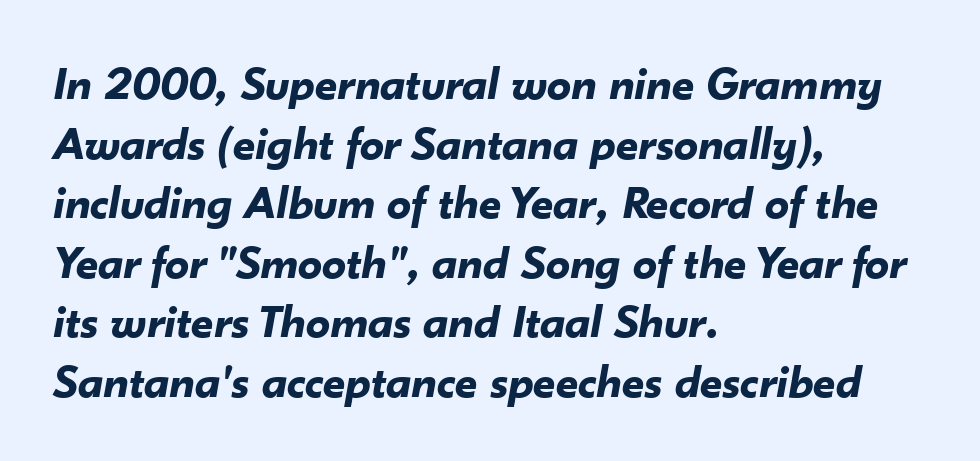
{"italic": "yes", "lean": "right", "slant_degrees": 10, "bold": "yes", "weight": "bold", "width": "normal", "stroke_contrast": "low", "x_height": "small", "monospaced": "no", "underline": "no", "align": "left", "line_spacing_ratio": 1.24, "letter_spacing": "normal", "letter_spacing_em": 0.0, "glyph_px": 48}
